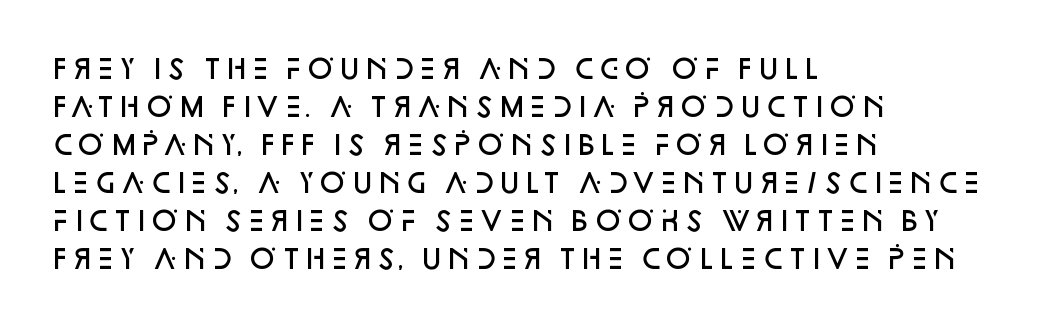
{"italic": "no", "bold": "semi", "underline": "no", "align": "left", "line_spacing": "normal", "line_spacing_ratio": 1.46, "letter_spacing": "normal", "letter_spacing_em": 0.0, "glyph_px": 26}
